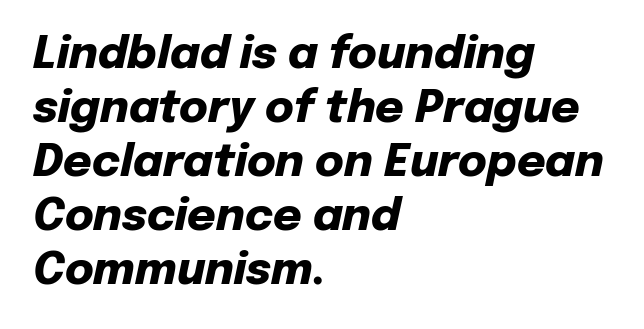
The image shows 44 px heavy type, italic (leaning right); set left-aligned, line spacing 1.23x, normal letter spacing, not underlined; low stroke contrast and a medium x-height.
